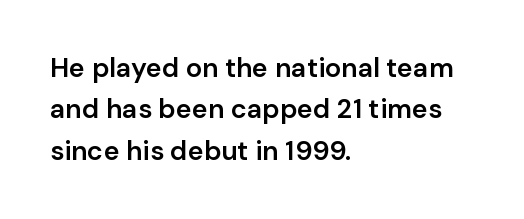
A student would call this left alignment; a typographer would say flush left, rag right. Line spacing here is normal. Tracking value appears to be zero — textbook default spacing. A typesetter would mark this as roman, not italic. Each glyph is drawn with semibold strokes, heavier than normal yet not fully bold. The strip under each line holds only bare page.
